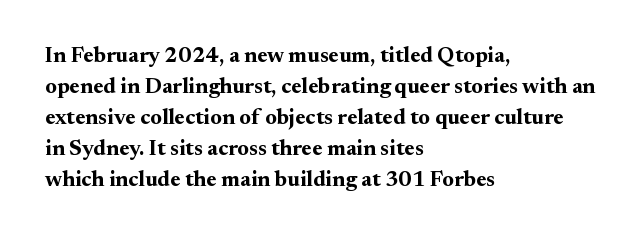
{"italic": "no", "bold": "yes", "underline": "no", "align": "left", "line_spacing": "normal", "line_spacing_ratio": 1.41, "letter_spacing": "normal", "letter_spacing_em": 0.0, "glyph_px": 22}
